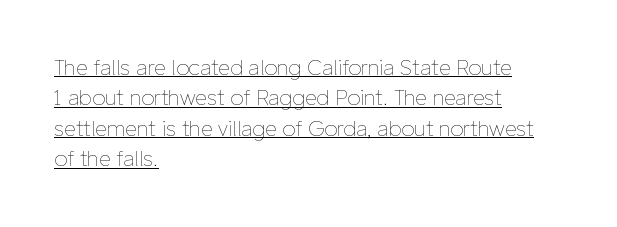
{"italic": "no", "bold": "no", "underline": "yes", "align": "left", "line_spacing": "normal", "line_spacing_ratio": 1.45, "letter_spacing": "normal", "letter_spacing_em": 0.0, "glyph_px": 21}
